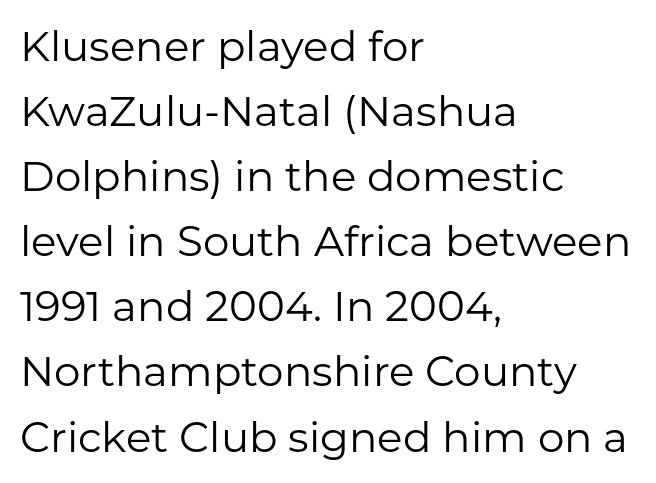
Summary of weight: not heavy and not bold. Visually the block forms a straight wall on the left and a jagged coastline on the right. Glyph-to-glyph distance matches everyday printed text. Words float on clear page, feet unadorned.
